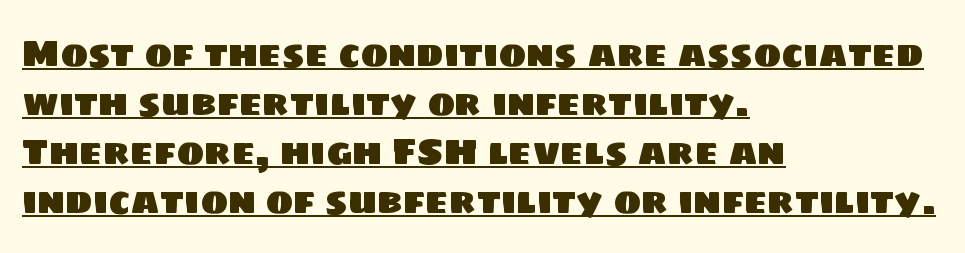
{"serif": "no", "width": "normal", "stroke_contrast": "low", "x_height": "large", "monospaced": "no", "underline": "yes", "align": "left", "line_spacing": "normal", "line_spacing_ratio": 1.32, "letter_spacing": "normal", "letter_spacing_em": 0.0, "glyph_px": 37}
